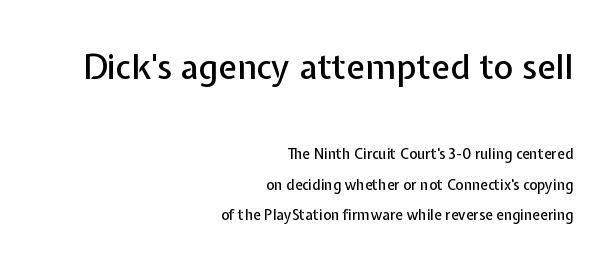
Q: Is the text italic (slanted)? A: No, it is upright.
Q: Is the typeface a serif or a sans-serif typeface? A: Sans-serif.
Q: Is the text underlined? A: No.
Q: How is the paragraph aligned? A: Right-aligned.
Q: Is the spacing between letters normal or unusually wide? A: Normal.
Q: Is the spacing between lines tight, normal or loose? A: Loose.
Q: Which block of text is set in a larger size, the first (top) or the second (bottom)? A: The first (top) one.
Q: Width (condensed, normal, or wide)? A: Normal.
Q: Stroke contrast? A: Low.
Q: x-height? A: Medium.
Q: Monospaced? A: No.
